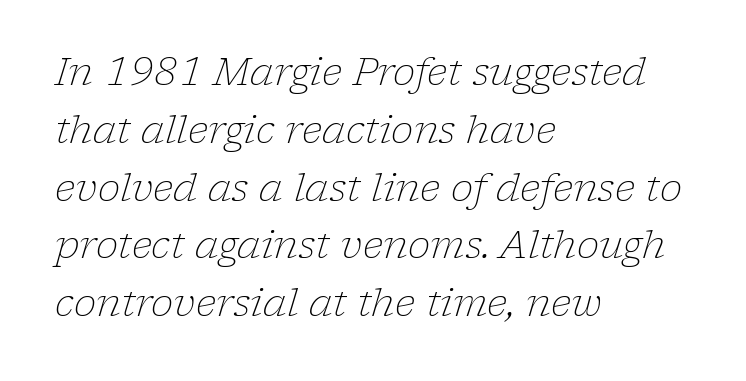
Little horizontal feet cap the strokes, marking this as serif type. A classic flush-left, rag-right setting is used for this passage. Between one letter and the next there's only the usual sliver of space. On a weight scale, this lands at 450 or below.
